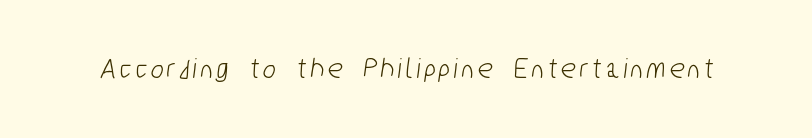
Varying glyph widths throughout — classic text-font behaviour. Classification — sans serif. Decoration check: the copy has no underline.
